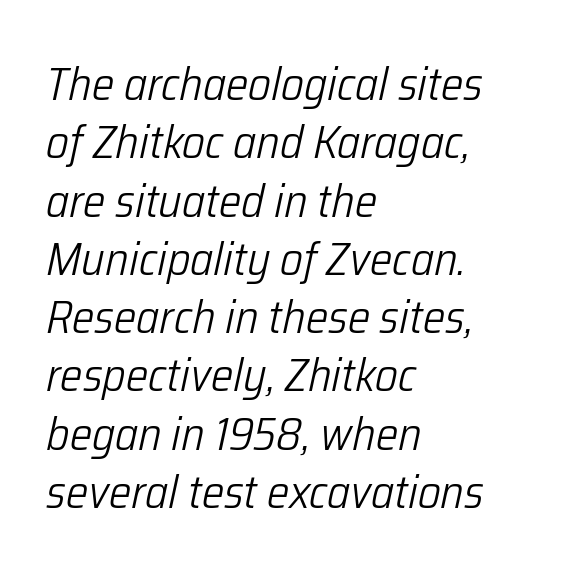
{"italic": "yes", "lean": "right", "slant_degrees": 12, "bold": "no", "weight": "light", "width": "condensed", "stroke_contrast": "low", "x_height": "medium", "monospaced": "no", "underline": "no", "align": "left", "line_spacing_ratio": 1.24, "letter_spacing": "normal", "letter_spacing_em": 0.0, "glyph_px": 47}
